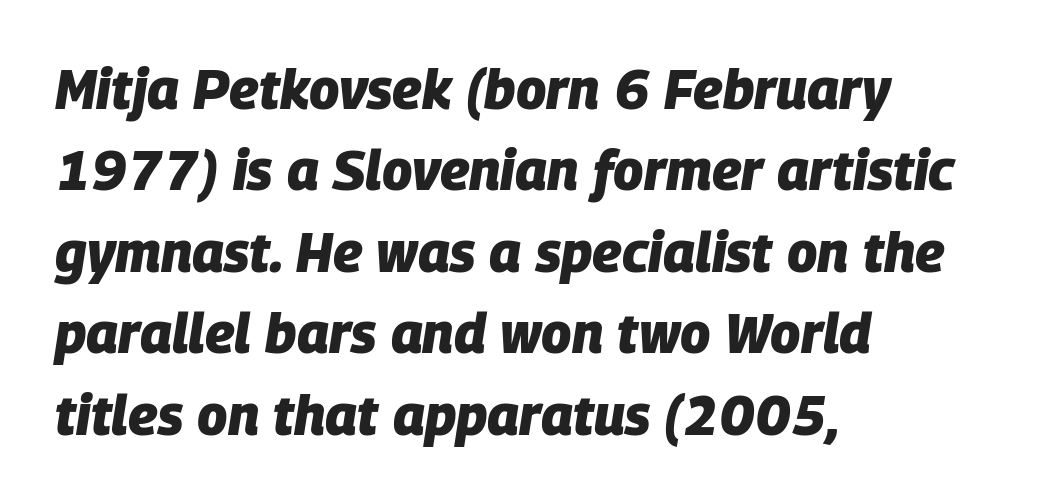
{"italic": "yes", "lean": "right", "slant_degrees": 9, "bold": "yes", "weight": "heavy", "width": "normal", "stroke_contrast": "low", "x_height": "large", "monospaced": "no", "underline": "no", "align": "left", "line_spacing": "normal", "line_spacing_ratio": 1.48, "letter_spacing": "normal", "letter_spacing_em": 0.0, "glyph_px": 55}
